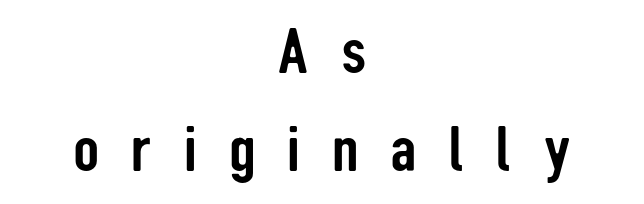
Q: Is the text italic (slanted)? A: No, it is upright.
Q: Is the typeface a serif or a sans-serif typeface? A: Sans-serif.
Q: Is the text underlined? A: No.
Q: How is the paragraph aligned? A: Centered.
Q: Is the spacing between letters normal or unusually wide? A: Unusually wide.
Q: Is the spacing between lines tight, normal or loose? A: Normal.
Q: Width (condensed, normal, or wide)? A: Condensed.
Q: Stroke contrast? A: Low.
Q: x-height? A: Medium.
Q: Monospaced? A: No.
